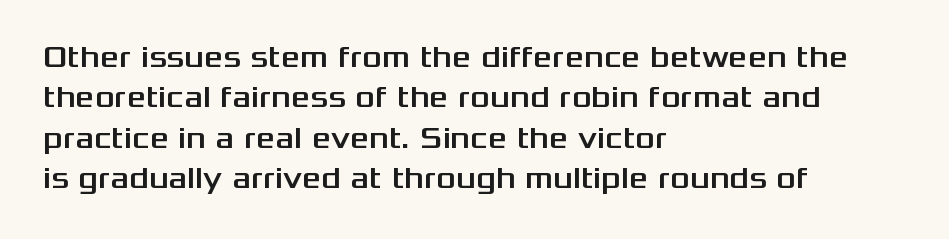
The image shows 30 px wide sans-serif type, upright; set left-aligned, normal line spacing (1.35x), normal letter spacing, not underlined; medium stroke contrast and a medium x-height.
